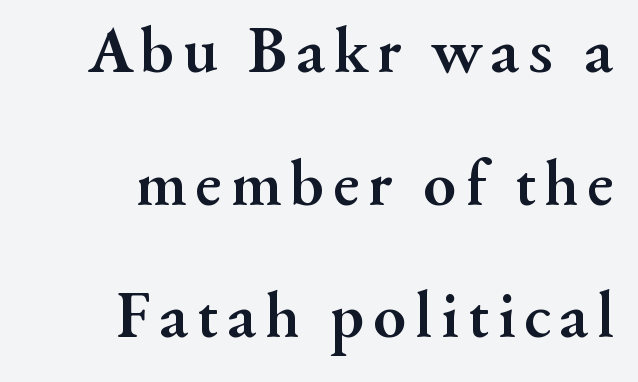
The passage shown stacks its lines with a broad gap. Right-aligned paragraph, ragged on the left. The words here are not underlined. Each letter's strokes conclude with small projecting serifs. Caption: bold face, heavy strokes. Tall strokes in this sample are plumb rather than angled.
